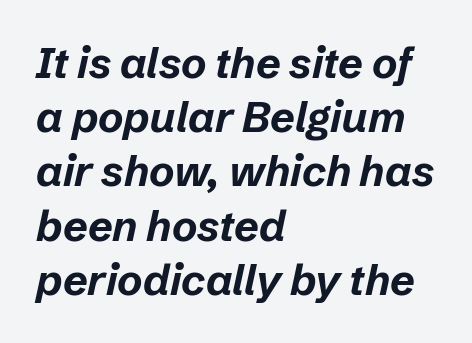
Q: Is the text bold? A: Yes.
Q: Is the text italic (slanted)? A: Yes, it leans right by about 12 degrees.
Q: Is the text underlined? A: No.
Q: How is the paragraph aligned? A: Left-aligned.
Q: Is the spacing between letters normal or unusually wide? A: Normal.
Q: Is the spacing between lines tight, normal or loose? A: Normal.
Q: Width (condensed, normal, or wide)? A: Normal.
Q: Stroke contrast? A: Low.
Q: x-height? A: Medium.
Q: Monospaced? A: No.
